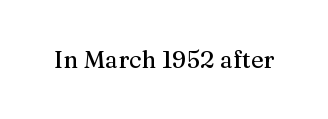
Observe the ordinary spacing: letters are neighbours, not strangers. Underline: absent. Rendered with straight, roman letterforms.
